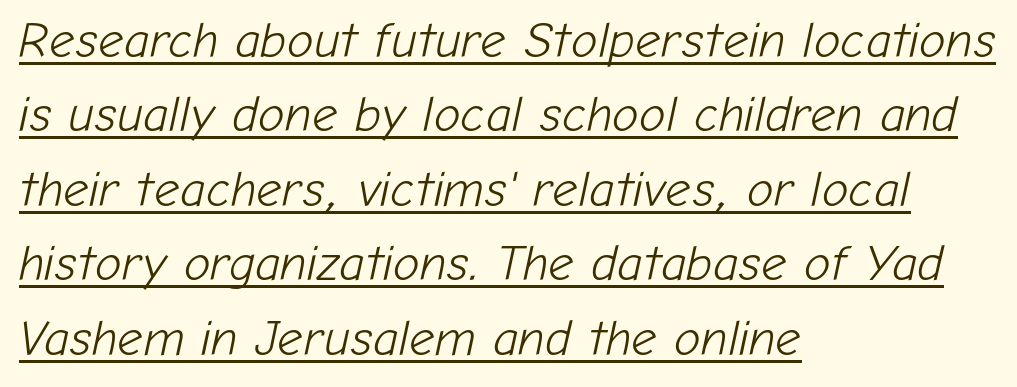
The image shows 50 px light type, italic (leaning right); set left-aligned, normal line spacing (1.49x), normal letter spacing, underlined; low stroke contrast and a medium x-height.
